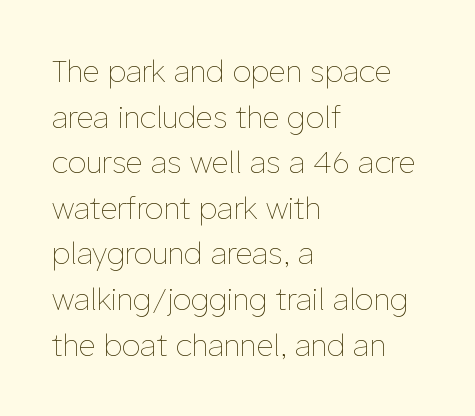
The image shows 30 px thin type, upright; set left-aligned, normal line spacing (1.52x), normal letter spacing, not underlined; low stroke contrast and a medium x-height.
